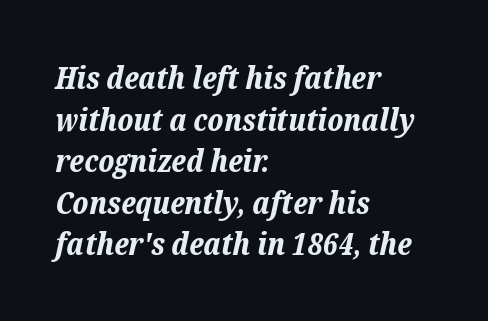
The image shows 31 px bold type, italic (leaning right); set left-aligned, normal line spacing (1.34x), normal letter spacing, not underlined; low stroke contrast and a medium x-height.
